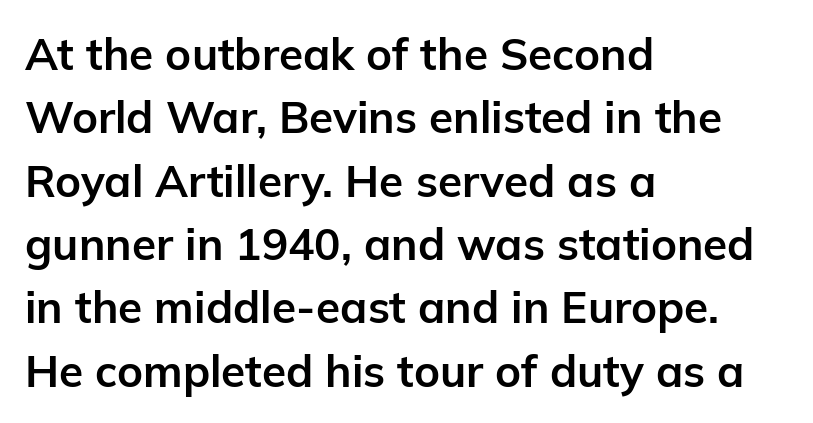
{"serif": "no", "italic": "no", "bold": "yes", "weight": "bold", "width": "normal", "stroke_contrast": "low", "x_height": "medium", "monospaced": "no", "underline": "no", "align": "left", "line_spacing": "normal", "line_spacing_ratio": 1.44, "letter_spacing": "normal", "letter_spacing_em": 0.0, "glyph_px": 44}
